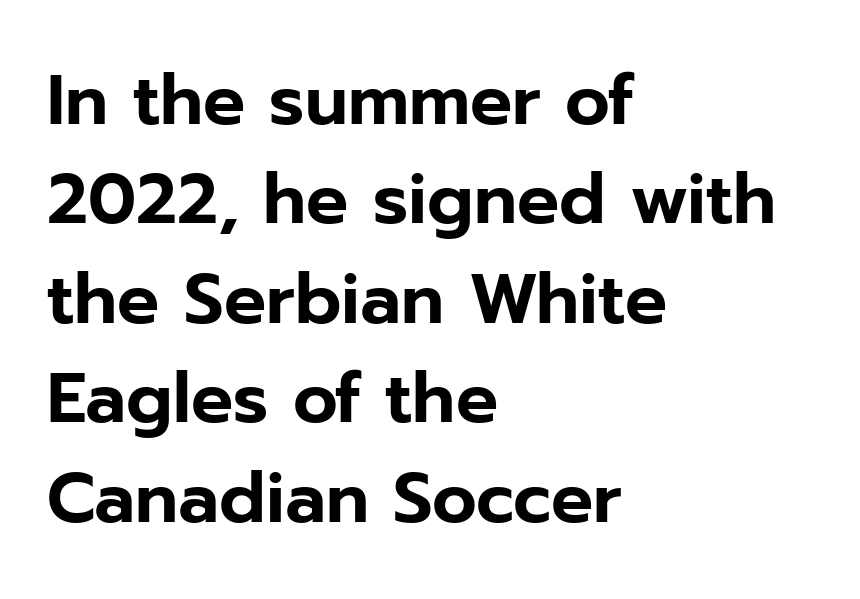
The image shows 70 px sans-serif type, upright; set left-aligned, normal line spacing (1.42x), normal letter spacing, not underlined; low stroke contrast and a medium x-height.
